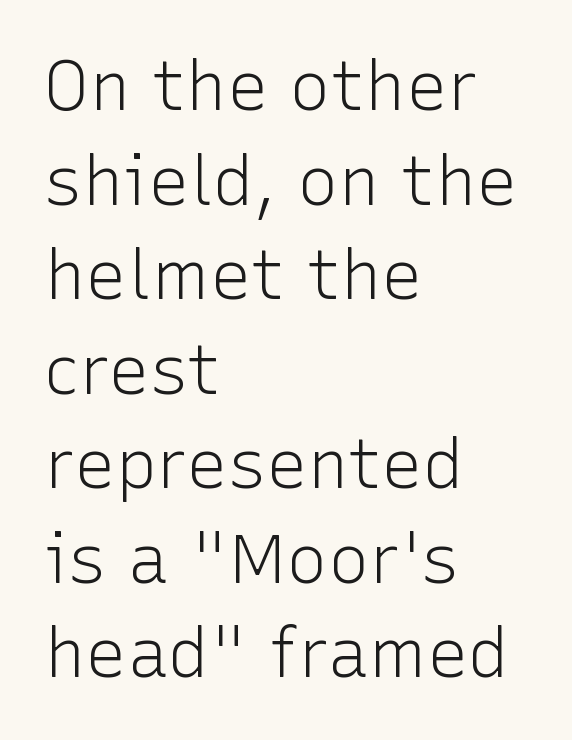
{"serif": "no", "italic": "no", "bold": "no", "weight": "light", "width": "normal", "stroke_contrast": "low", "x_height": "medium", "monospaced": "no", "underline": "no", "align": "left", "line_spacing": "normal", "line_spacing_ratio": 1.37, "letter_spacing": "normal", "letter_spacing_em": 0.0, "glyph_px": 69}
